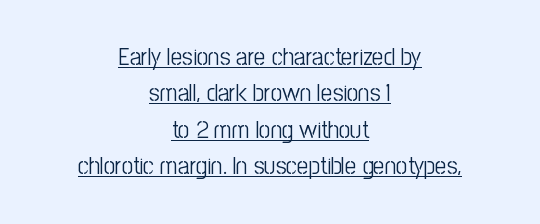
The image shows 25 px text type, upright; set centered, normal line spacing (1.46x), normal letter spacing, underlined.
